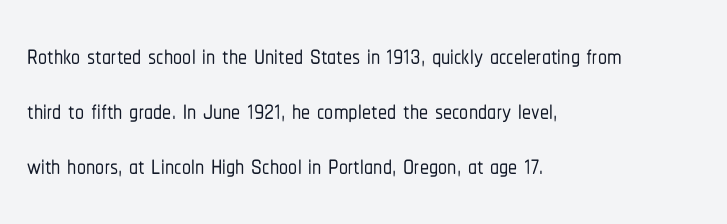
The image shows 36 px condensed sans-serif type, upright; set left-aligned, normal line spacing (1.53x), normal letter spacing, not underlined; low stroke contrast and a medium x-height.
